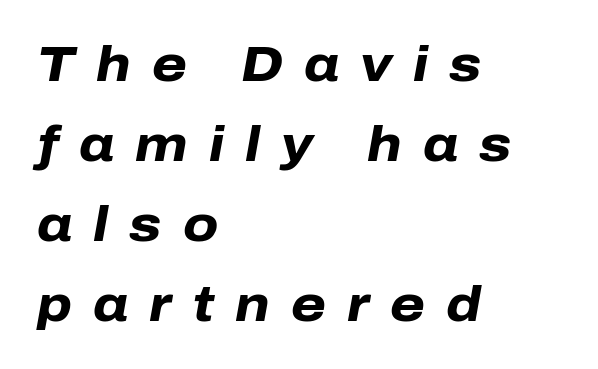
{"italic": "yes", "lean": "right", "slant_degrees": 10, "bold": "yes", "weight": "heavy", "width": "normal", "stroke_contrast": "low", "x_height": "medium", "monospaced": "no", "underline": "no", "align": "left", "line_spacing": "normal", "line_spacing_ratio": 1.6, "letter_spacing": "wide", "letter_spacing_em": 0.42, "glyph_px": 50}
